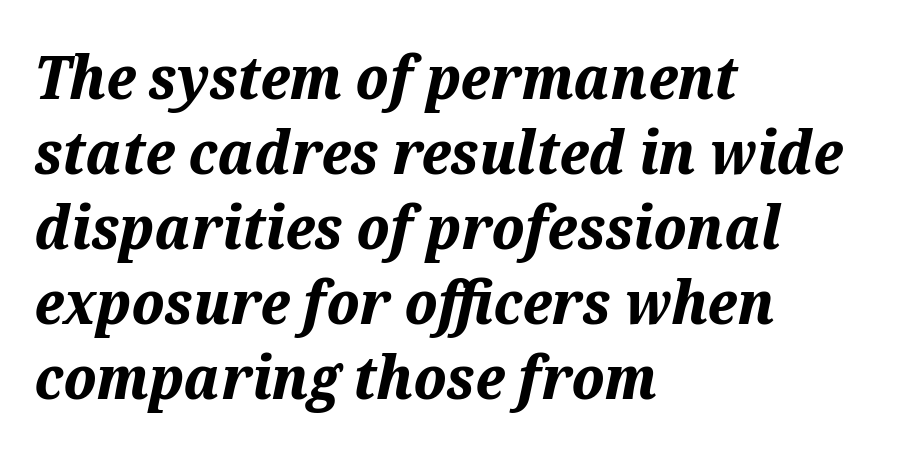
{"italic": "yes", "lean": "right", "slant_degrees": 12, "bold": "yes", "weight": "bold", "width": "normal", "stroke_contrast": "medium", "x_height": "medium", "monospaced": "no", "underline": "no", "align": "left", "line_spacing": "normal", "line_spacing_ratio": 1.25, "letter_spacing": "normal", "letter_spacing_em": 0.0, "glyph_px": 60}
